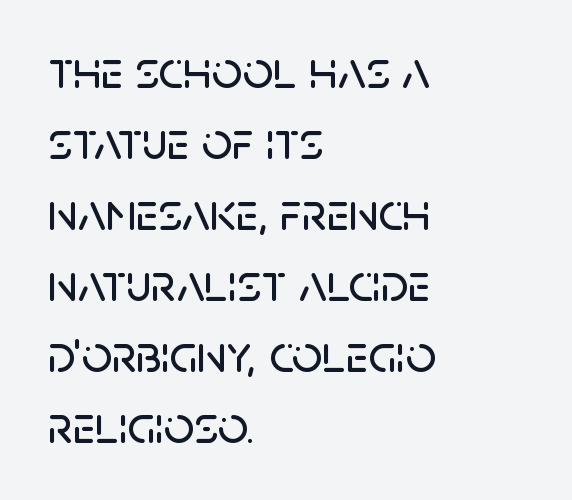
Line starts are locked; line ends wander. This sample has the flowing, uneven cadence of proportional lettering. The specimen omits any rule beneath the text block's lines. Default kerning and tracking; the words read as compact shapes. These lines are composed in type without serifs.
